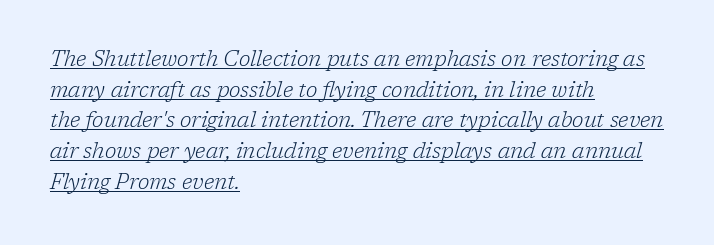
Vertical stems look standard width or narrower in stroke. The rendering uses the underline text-decoration. Words appear dense and cohesive because spacing is normal. Style check: oblique.
